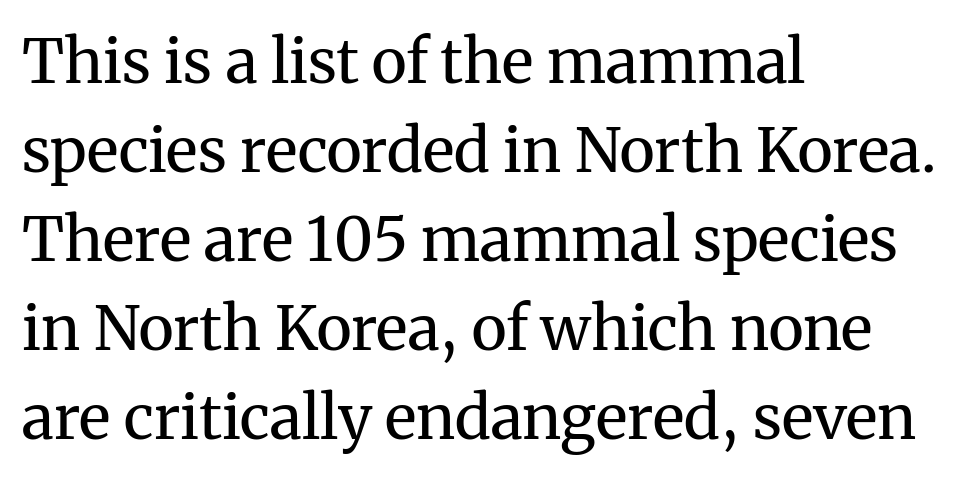
Q: Is the text bold? A: No.
Q: Is the text italic (slanted)? A: No, it is upright.
Q: Is the typeface a serif or a sans-serif typeface? A: Serif.
Q: Is the text underlined? A: No.
Q: How is the paragraph aligned? A: Left-aligned.
Q: Is the spacing between letters normal or unusually wide? A: Normal.
Q: Is the spacing between lines tight, normal or loose? A: Normal.
Q: Width (condensed, normal, or wide)? A: Normal.
Q: Stroke contrast? A: Medium.
Q: x-height? A: Medium.
Q: Monospaced? A: No.
